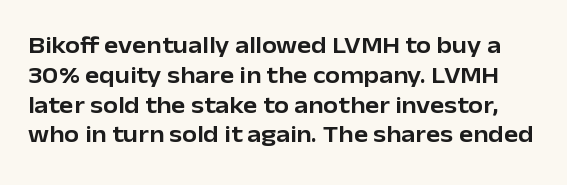
Every stem runs plumb, perpendicular to the baseline. Clear beneath every line of the passage. Observe the ordinary spacing: letters are neighbours, not strangers.
